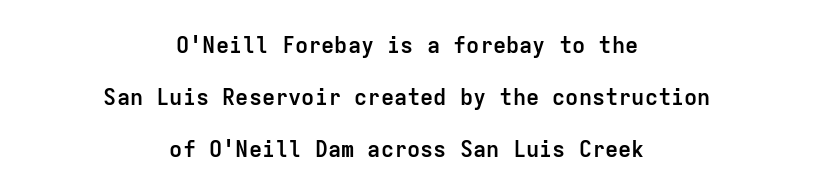
Nobody drew a line under any word here. The letters stand upright; this is a roman face. How would I describe the line gaps? Wide and relaxed. Here the glyphs are tracked normally, forming tight word shapes.
